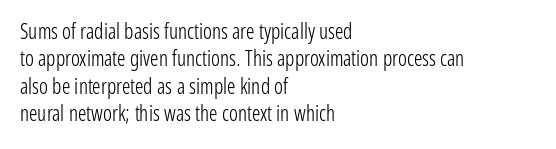
{"italic": "no", "bold": "no", "underline": "no", "align": "left", "line_spacing": "normal", "line_spacing_ratio": 1.3, "letter_spacing": "normal", "letter_spacing_em": 0.0, "glyph_px": 21}
